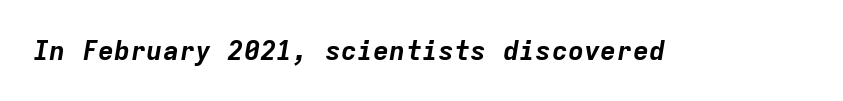
Each word holds together tightly as a unit, with standard inter-letter gaps. How heavy is the stroke? Heavy — this is a bold. These lines were composed using italics. Nobody drew a line under any word here.
